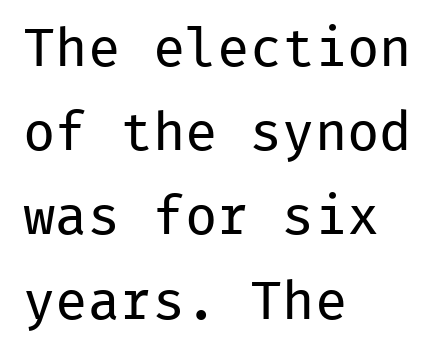
{"serif": "no", "italic": "no", "bold": "no", "weight": "regular", "width": "normal", "stroke_contrast": "low", "x_height": "medium", "monospaced": "yes", "underline": "no", "align": "left", "line_spacing": "normal", "line_spacing_ratio": 1.56, "letter_spacing": "normal", "letter_spacing_em": 0.0, "glyph_px": 54}
